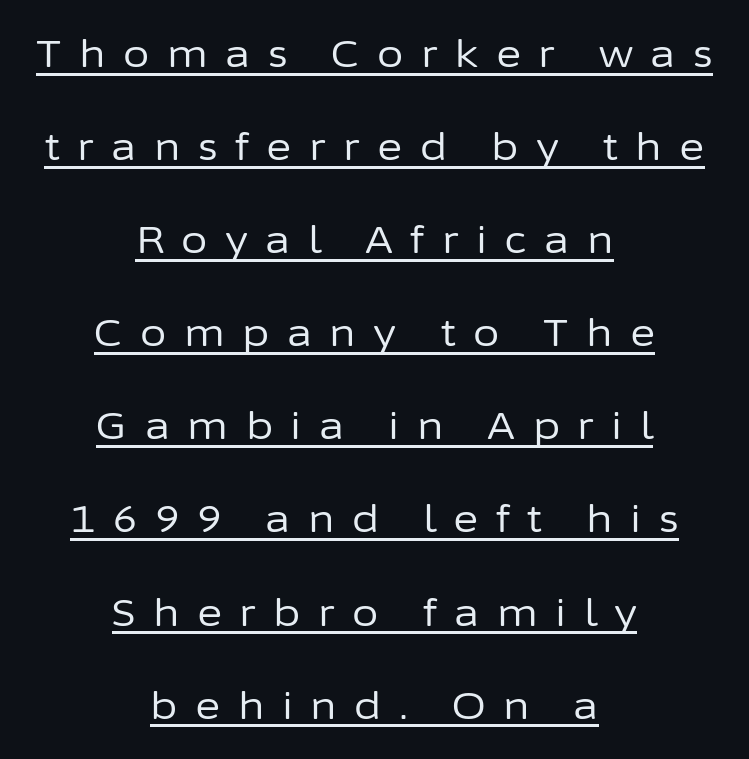
The image shows 38 px regular-weight sans-serif type, upright; set centered, loose line spacing (2.45x), unusually wide letter spacing (+0.46 em), underlined; low stroke contrast and a medium x-height.
